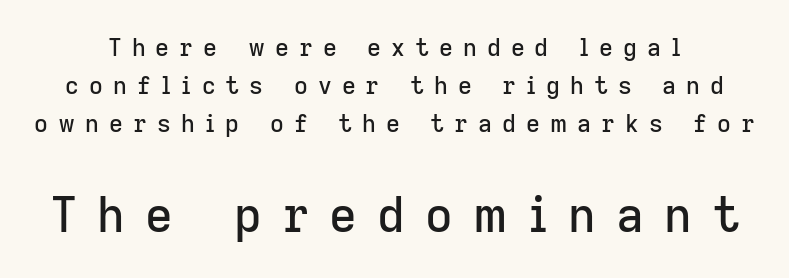
Q: Is the text italic (slanted)? A: No, it is upright.
Q: Is the typeface a serif or a sans-serif typeface? A: Sans-serif.
Q: Is the text underlined? A: No.
Q: Is the spacing between letters normal or unusually wide? A: Unusually wide.
Q: Is the spacing between lines tight, normal or loose? A: Normal.
Q: Which block of text is set in a larger size, the first (top) or the second (bottom)? A: The second (bottom) one.
Q: Width (condensed, normal, or wide)? A: Normal.
Q: Stroke contrast? A: Low.
Q: x-height? A: Medium.
Q: Monospaced? A: No.
